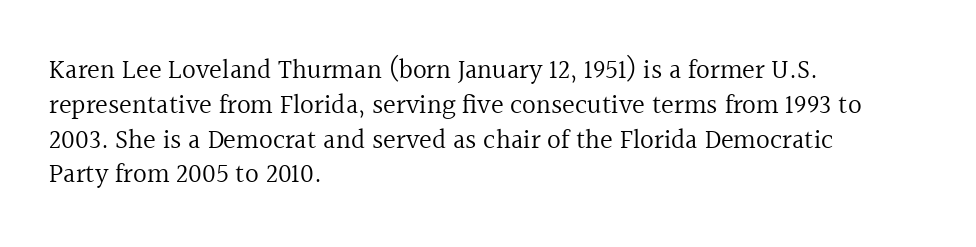
Q: Is the text bold? A: No.
Q: Is the text italic (slanted)? A: No, it is upright.
Q: Is the text underlined? A: No.
Q: How is the paragraph aligned? A: Left-aligned.
Q: Is the spacing between letters normal or unusually wide? A: Normal.
Q: Is the spacing between lines tight, normal or loose? A: Normal.
